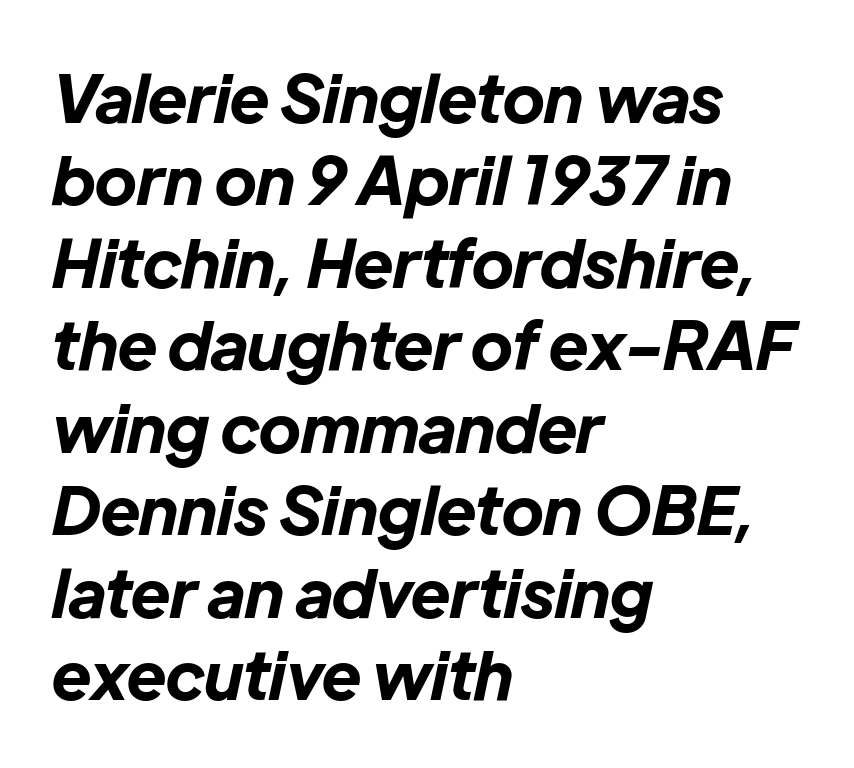
A typesetter would call this leading conventional body-copy spacing. It's the slanting kind of type. The foot of each line stays bare and open. Horizontally, the lines are justified to the leading edge only.
